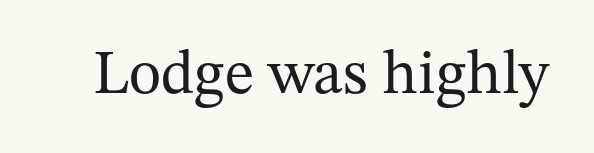
{"serif": "yes", "italic": "no", "bold": "no", "weight": "regular", "width": "normal", "stroke_contrast": "medium", "x_height": "medium", "monospaced": "no", "underline": "no", "letter_spacing": "normal", "letter_spacing_em": 0.0, "glyph_px": 62}
